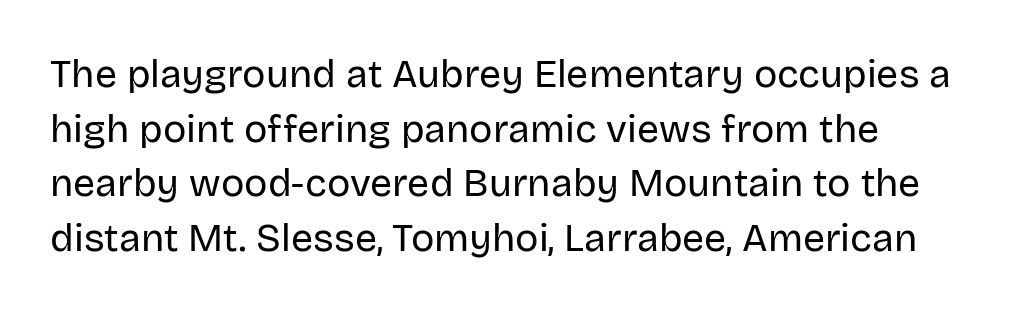
Q: Is the text bold? A: No.
Q: Is the text italic (slanted)? A: No, it is upright.
Q: Is the typeface a serif or a sans-serif typeface? A: Sans-serif.
Q: Is the text underlined? A: No.
Q: How is the paragraph aligned? A: Left-aligned.
Q: Is the spacing between letters normal or unusually wide? A: Normal.
Q: Is the spacing between lines tight, normal or loose? A: Normal.
Q: Width (condensed, normal, or wide)? A: Normal.
Q: Stroke contrast? A: Low.
Q: x-height? A: Large.
Q: Monospaced? A: No.
